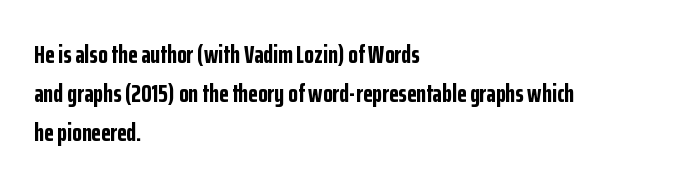
{"italic": "no", "bold": "yes", "underline": "no", "align": "left", "line_spacing": "normal", "line_spacing_ratio": 1.56, "letter_spacing": "normal", "letter_spacing_em": 0.0, "glyph_px": 25}
